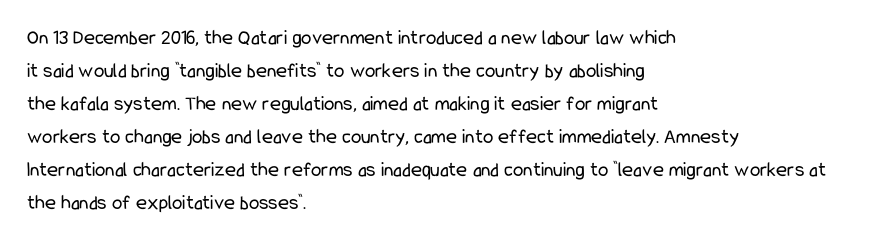
No italicization has been applied; the sample stays upright. This rendering features lettering with no underline. Summary of weight: not heavy and not bold. The typesetter chose a ragged-right arrangement here. The vertical gap from one line to the next is medium.
